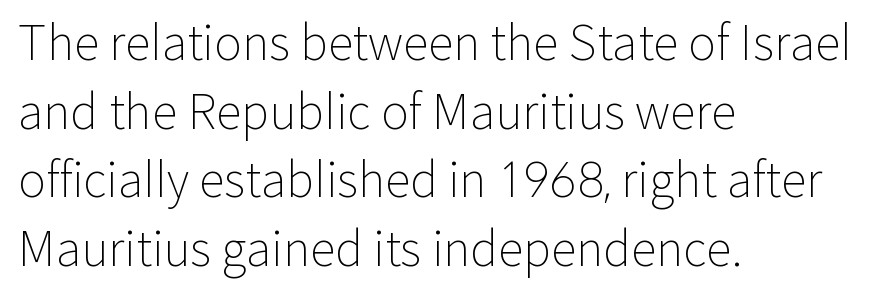
{"serif": "no", "italic": "no", "bold": "no", "weight": "light", "width": "normal", "stroke_contrast": "low", "x_height": "medium", "monospaced": "no", "underline": "no", "align": "left", "line_spacing": "normal", "line_spacing_ratio": 1.46, "letter_spacing": "normal", "letter_spacing_em": 0.0, "glyph_px": 47}
